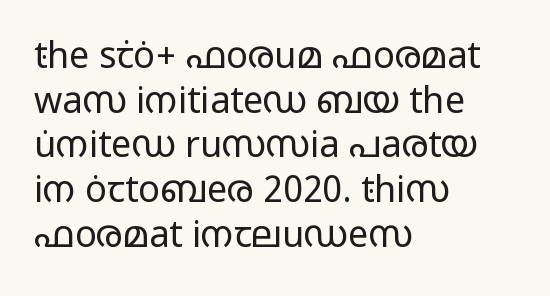
Vertical strokes here are truly vertical. The zone under the glyphs is completely vacant. Spacing verdict: proportional, widths tailored to each character. The font family rendered here belongs to the sans-serif group. The weight tops out at a normal text grade. Short and long lines alike share a common starting point at left.
